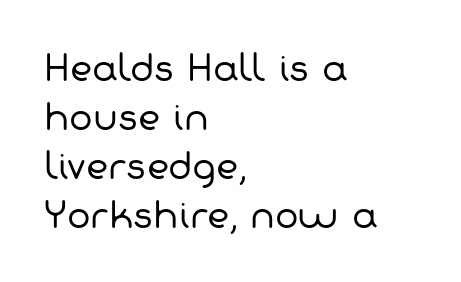
The image shows 35 px regular-weight sans-serif type; set left-aligned, normal line spacing (1.4x), normal letter spacing, not underlined; low stroke contrast and a medium x-height.
